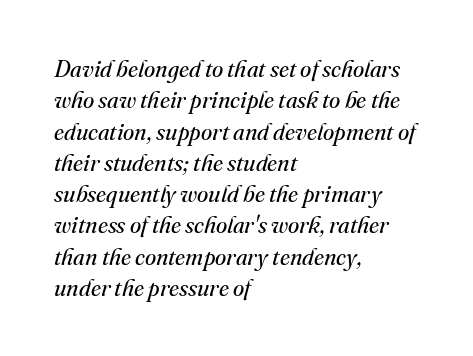
The image shows 23 px text type, italic (leaning right); set left-aligned, normal line spacing (1.36x), normal letter spacing, not underlined.
